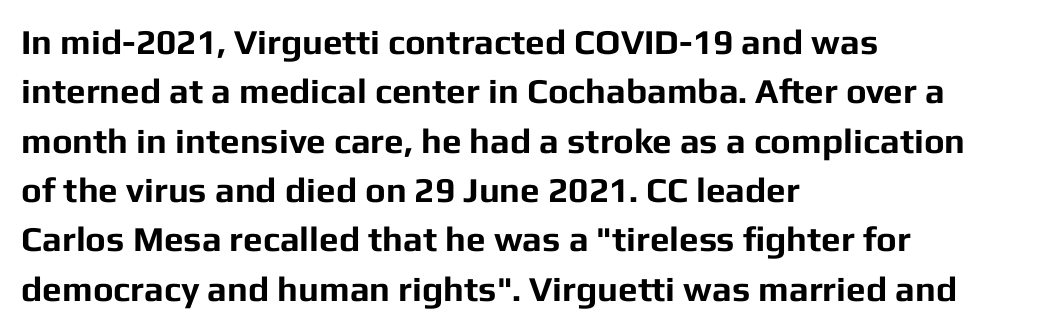
Q: Is the text bold? A: Yes.
Q: Is the text italic (slanted)? A: No, it is upright.
Q: Is the typeface a serif or a sans-serif typeface? A: Sans-serif.
Q: Is the text underlined? A: No.
Q: How is the paragraph aligned? A: Left-aligned.
Q: Is the spacing between letters normal or unusually wide? A: Normal.
Q: Is the spacing between lines tight, normal or loose? A: Normal.
Q: Width (condensed, normal, or wide)? A: Normal.
Q: Stroke contrast? A: Low.
Q: x-height? A: Medium.
Q: Monospaced? A: No.
